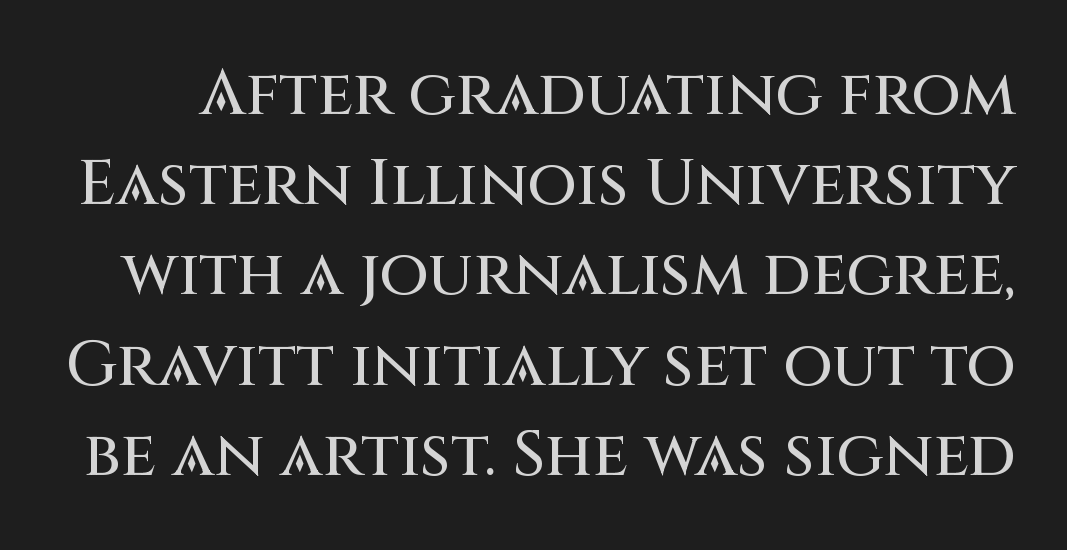
{"serif": "no", "italic": "no", "width": "normal", "stroke_contrast": "medium", "x_height": "large", "monospaced": "no", "underline": "no", "line_spacing": "normal", "line_spacing_ratio": 1.41, "letter_spacing": "normal", "letter_spacing_em": 0.0, "glyph_px": 64}
